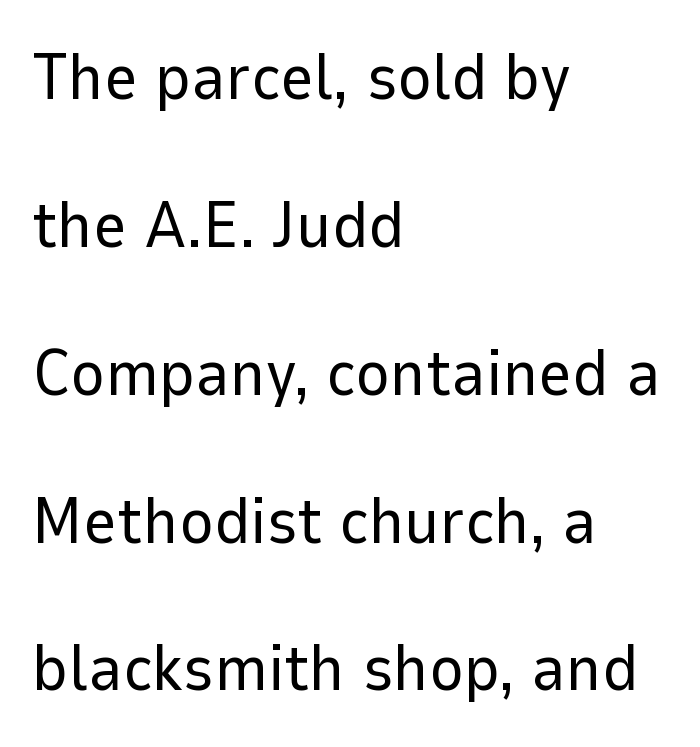
{"serif": "no", "italic": "no", "bold": "no", "weight": "regular", "width": "normal", "stroke_contrast": "low", "x_height": "medium", "monospaced": "no", "underline": "no", "align": "left", "line_spacing": "loose", "line_spacing_ratio": 2.24, "letter_spacing": "normal", "letter_spacing_em": 0.0, "glyph_px": 66}
